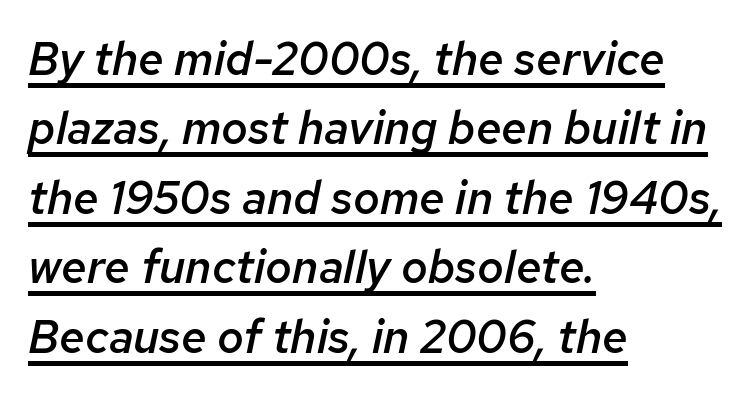
{"italic": "yes", "lean": "right", "slant_degrees": 12, "bold": "semi", "weight": "semibold", "width": "normal", "stroke_contrast": "low", "x_height": "medium", "monospaced": "no", "underline": "yes", "align": "left", "line_spacing": "normal", "line_spacing_ratio": 1.51, "letter_spacing": "normal", "letter_spacing_em": 0.0, "glyph_px": 46}
